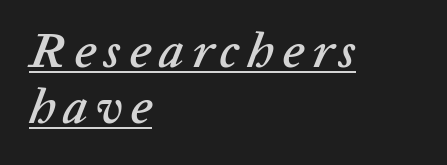
Q: Is the text italic (slanted)? A: Yes, it leans right by about 20 degrees.
Q: Is the text underlined? A: Yes.
Q: How is the paragraph aligned? A: Left-aligned.
Q: Is the spacing between lines tight, normal or loose? A: Tight.
Q: Width (condensed, normal, or wide)? A: Normal.
Q: Stroke contrast? A: Low.
Q: x-height? A: Medium.
Q: Monospaced? A: No.
